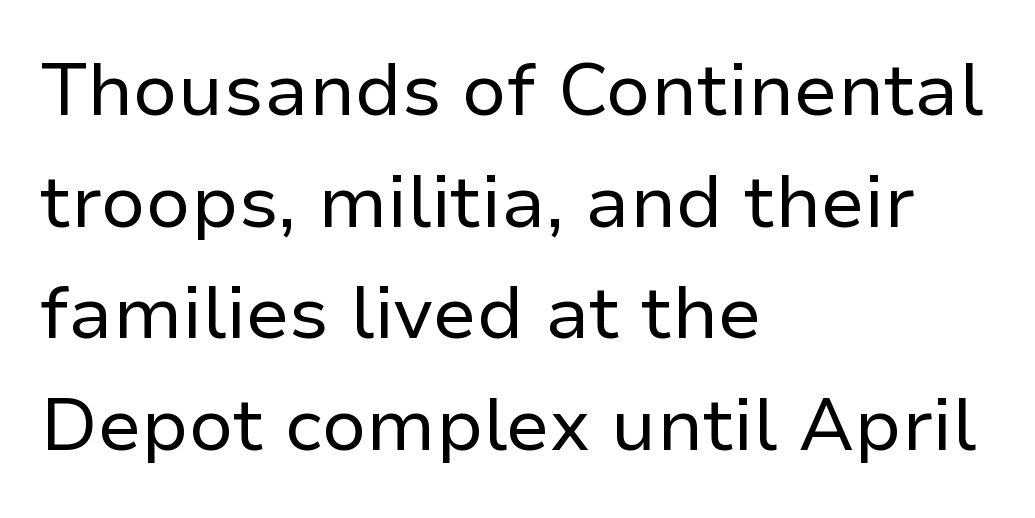
Q: Is the text bold? A: No.
Q: Is the text italic (slanted)? A: No, it is upright.
Q: Is the typeface a serif or a sans-serif typeface? A: Sans-serif.
Q: Is the text underlined? A: No.
Q: How is the paragraph aligned? A: Left-aligned.
Q: Is the spacing between letters normal or unusually wide? A: Normal.
Q: Is the spacing between lines tight, normal or loose? A: Normal.
Q: Width (condensed, normal, or wide)? A: Normal.
Q: Stroke contrast? A: Low.
Q: x-height? A: Medium.
Q: Monospaced? A: No.
